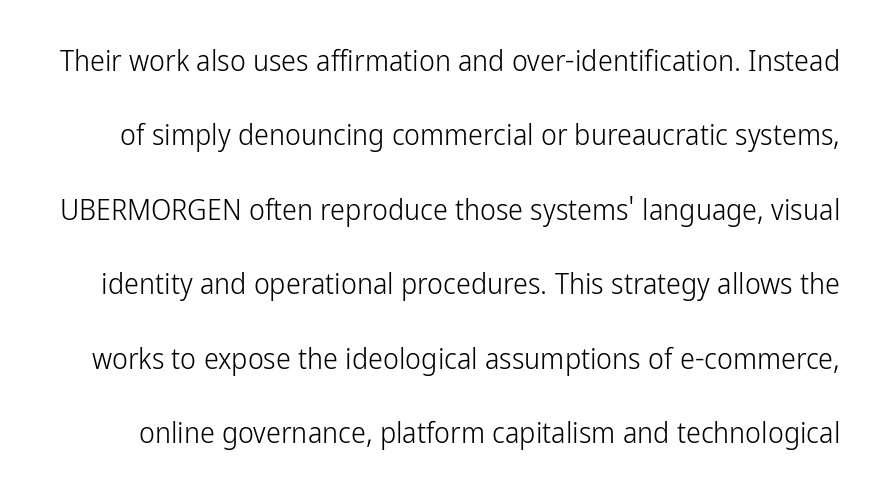
The area under the type is left untouched. Here the designer chose a conventional face with non-uniform glyph widths. No feet cap the strokes, marking this as sans-serif type. Nobody touched the tracking dial on this one.
